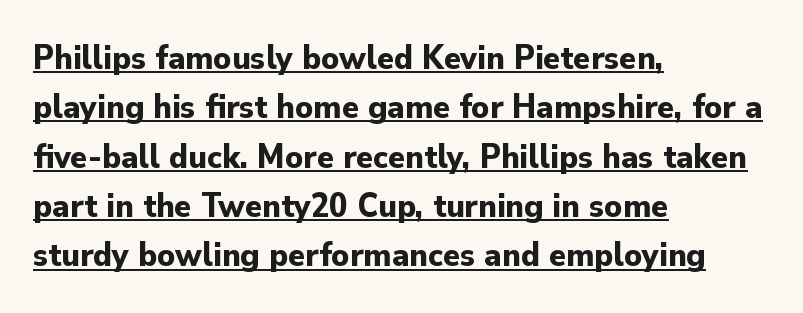
The image shows 35 px bold sans-serif type, upright; set left-aligned, normal line spacing (1.41x), normal letter spacing, underlined; low stroke contrast and a small x-height.
